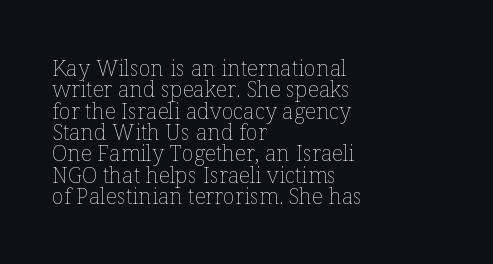
Q: Is the text bold? A: No.
Q: Is the text italic (slanted)? A: No, it is upright.
Q: Is the text underlined? A: No.
Q: How is the paragraph aligned? A: Left-aligned.
Q: Is the spacing between letters normal or unusually wide? A: Normal.
Q: Is the spacing between lines tight, normal or loose? A: Tight.
